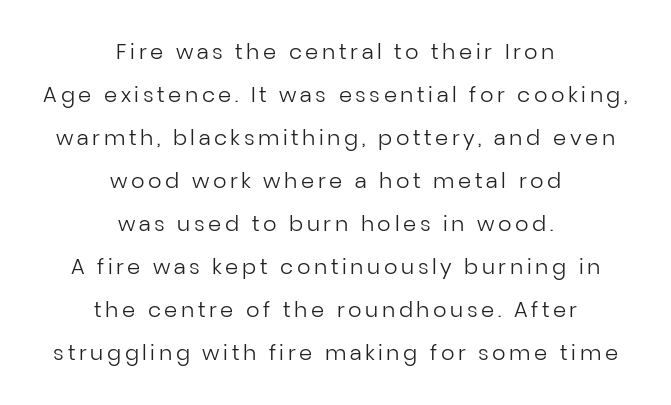
{"italic": "no", "bold": "no", "underline": "no", "align": "center", "line_spacing": "loose", "line_spacing_ratio": 2.05, "glyph_px": 21}
